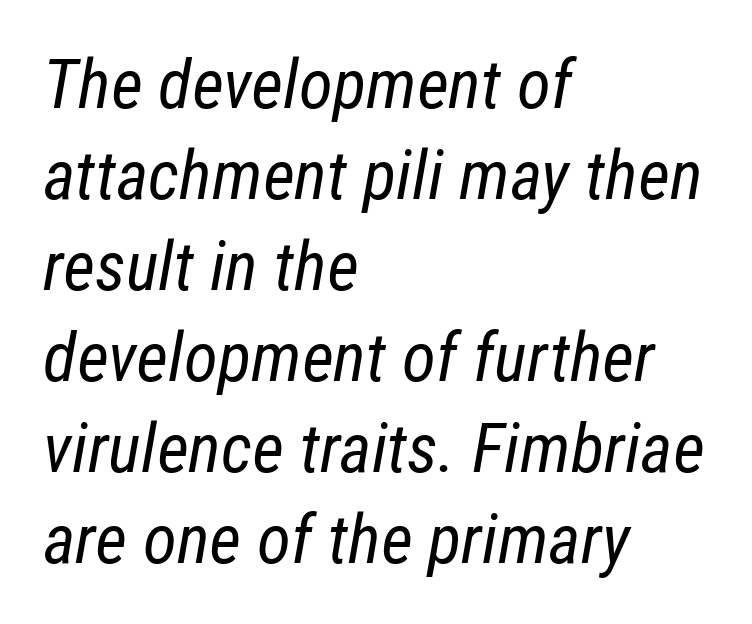
The baseline area is clear. These lines stack with their left ends in a neat column. The font's italic variant was chosen for this text. Stems here are at most as thick as an everyday book face. Tracking value appears to be zero — textbook default spacing.
